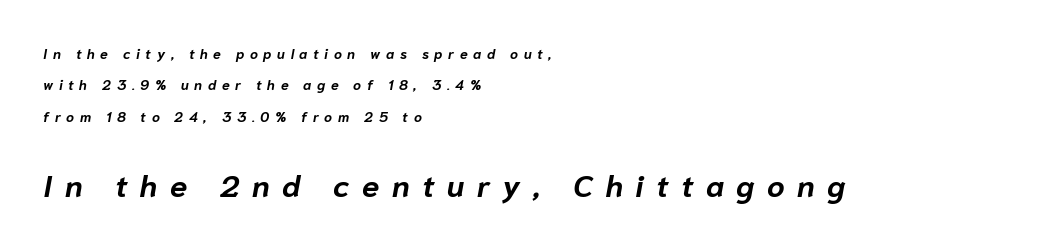
The image shows 31 px bold type, italic (leaning right); set left-aligned, loose line spacing (2.25x), unusually wide letter spacing (+0.4 em), not underlined; the second (bottom) block is 2.21x larger; low stroke contrast and a medium x-height.
